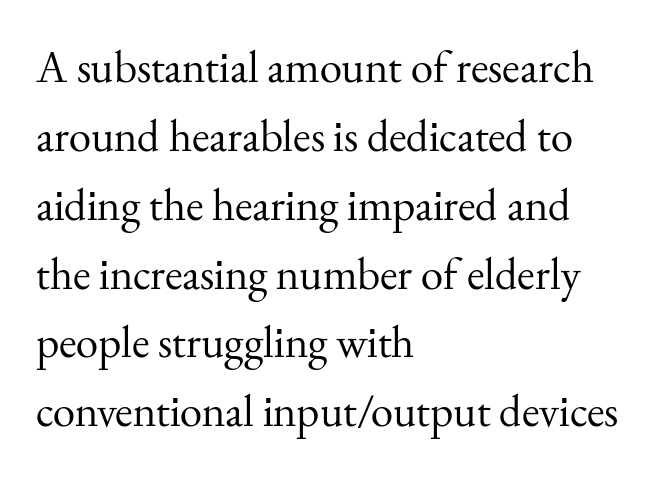
{"serif": "yes", "italic": "no", "bold": "no", "weight": "regular", "width": "normal", "stroke_contrast": "medium", "x_height": "small", "monospaced": "no", "underline": "no", "align": "left", "line_spacing": "normal", "line_spacing_ratio": 1.53, "letter_spacing": "normal", "letter_spacing_em": 0.0, "glyph_px": 45}
